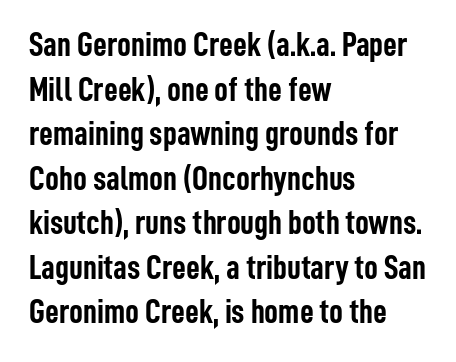
The image shows 34 px semibold, condensed sans-serif type, upright; set left-aligned, normal line spacing (1.31x), normal letter spacing, not underlined; low stroke contrast and a medium x-height.
